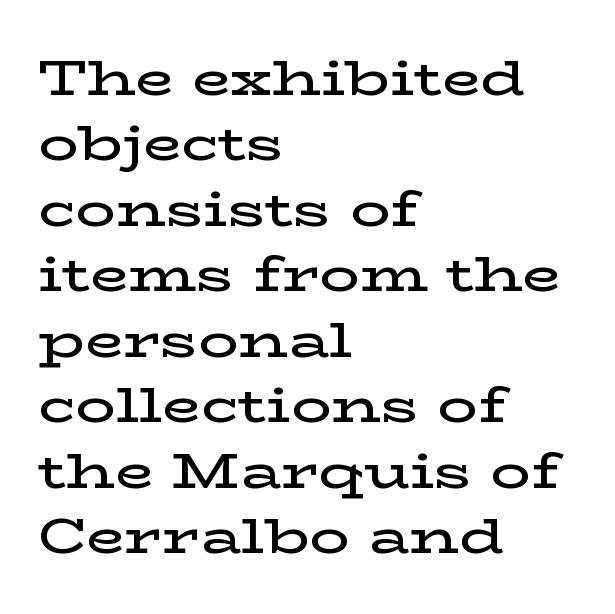
Q: Is the text bold? A: Semi-bold.
Q: Is the text italic (slanted)? A: No, it is upright.
Q: Is the typeface a serif or a sans-serif typeface? A: Serif.
Q: Is the text underlined? A: No.
Q: How is the paragraph aligned? A: Left-aligned.
Q: Is the spacing between letters normal or unusually wide? A: Normal.
Q: Is the spacing between lines tight, normal or loose? A: Normal.
Q: Width (condensed, normal, or wide)? A: Wide.
Q: Stroke contrast? A: Low.
Q: x-height? A: Medium.
Q: Monospaced? A: No.
